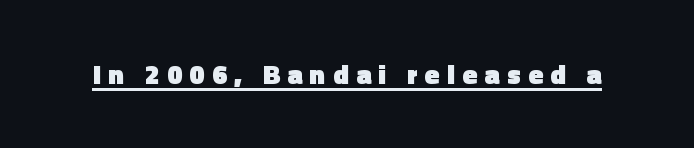
Q: Is the text bold? A: Yes.
Q: Is the text italic (slanted)? A: No, it is upright.
Q: Is the text underlined? A: Yes.
Q: Is the spacing between letters normal or unusually wide? A: Unusually wide.
